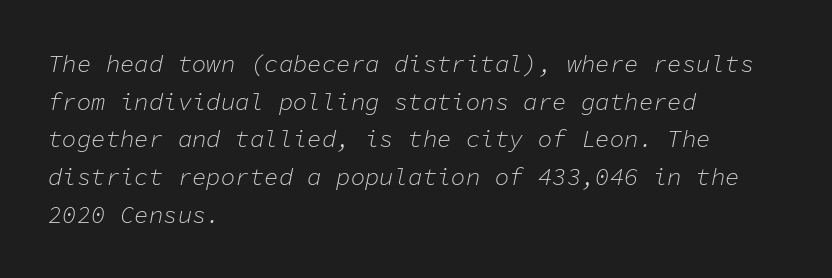
{"italic": "yes", "lean": "right", "slant_degrees": 11, "bold": "no", "underline": "no", "align": "left", "line_spacing": "normal", "line_spacing_ratio": 1.57, "letter_spacing": "normal", "letter_spacing_em": 0.0, "glyph_px": 24}
